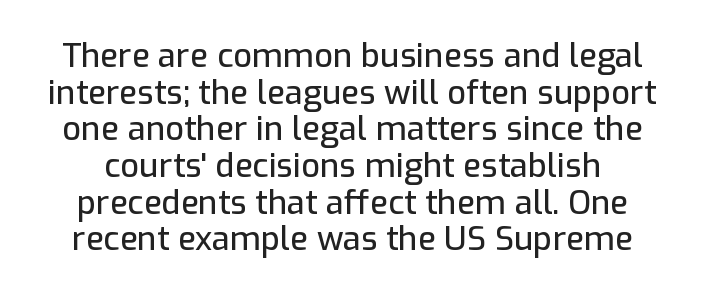
Q: Is the text italic (slanted)? A: No, it is upright.
Q: Is the typeface a serif or a sans-serif typeface? A: Sans-serif.
Q: Is the text underlined? A: No.
Q: Is the spacing between letters normal or unusually wide? A: Normal.
Q: Is the spacing between lines tight, normal or loose? A: Tight.
Q: Width (condensed, normal, or wide)? A: Normal.
Q: Stroke contrast? A: Low.
Q: x-height? A: Medium.
Q: Monospaced? A: No.
